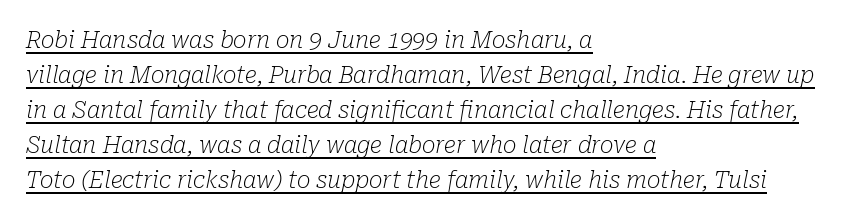
Horizontal bands of white between lines are of average thickness. Compared with ordinary roman type, these characters are visibly tilted. The weight would be labelled regular, book, light, or lighter still. The type is set solid horizontally, with unmodified tracking. Where is the straight margin? On the left. Caption: lettering with a line underneath.
